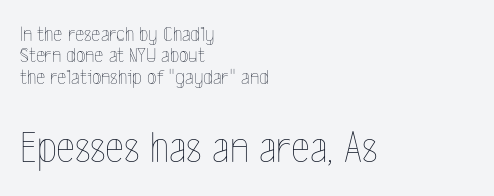
{"italic": "no", "bold": "no", "weight": "thin", "width": "condensed", "x_height": "medium", "monospaced": "no", "underline": "no", "align": "left", "line_spacing": "tight", "line_spacing_ratio": 0.97, "letter_spacing": "normal", "letter_spacing_em": 0.0, "larger_block": "second", "size_ratio": 2.05, "glyph_px": 45}
